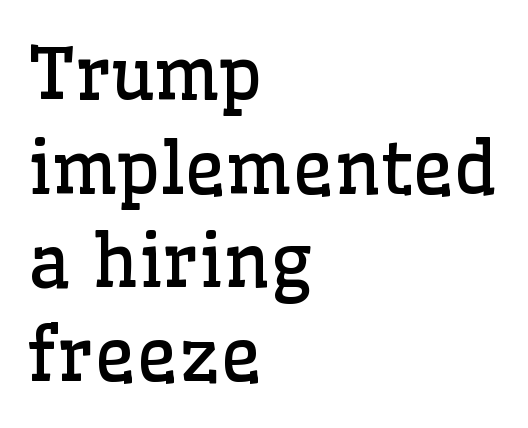
The image shows 72 px regular-weight serif type, upright; set left-aligned, normal line spacing (1.3x), normal letter spacing, not underlined; low stroke contrast and a medium x-height.
